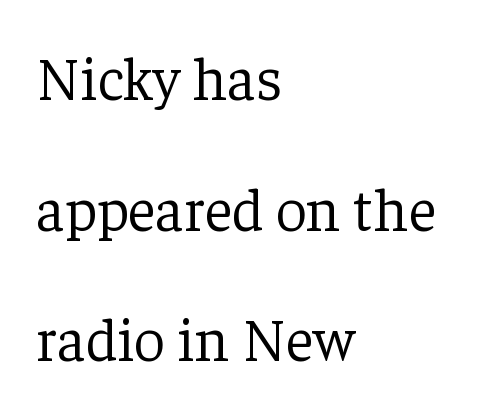
The image shows 61 px light serif type, upright; set left-aligned, loose line spacing (2.14x), normal letter spacing, not underlined; low stroke contrast and a medium x-height.
